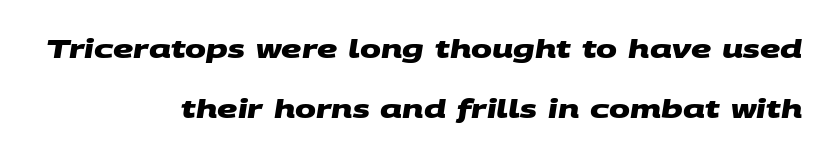
{"bold": "yes", "underline": "no", "align": "right", "line_spacing": "loose", "line_spacing_ratio": 2.42, "letter_spacing": "normal", "letter_spacing_em": 0.0, "glyph_px": 25}
